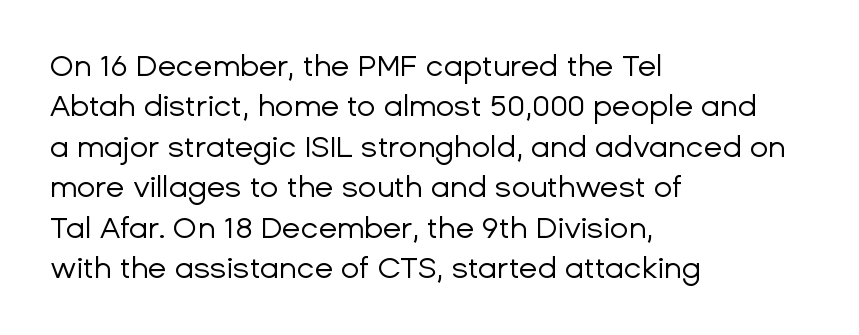
{"serif": "no", "italic": "no", "bold": "no", "weight": "regular", "width": "normal", "stroke_contrast": "low", "x_height": "medium", "monospaced": "no", "underline": "no", "align": "left", "line_spacing": "normal", "line_spacing_ratio": 1.35, "letter_spacing": "normal", "letter_spacing_em": 0.0, "glyph_px": 30}
